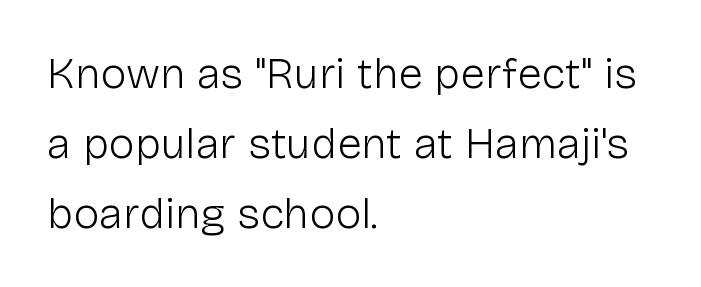
Is the letter spacing exaggerated? No — it looks like the ordinary default. The paragraph shown leans on its left margin. No italicization has been applied; the sample stays upright. The area under the type is left untouched. Serif or sans? Sans — the stroke terminals are bare. You could not count columns in this text — the font is proportionally spaced.
